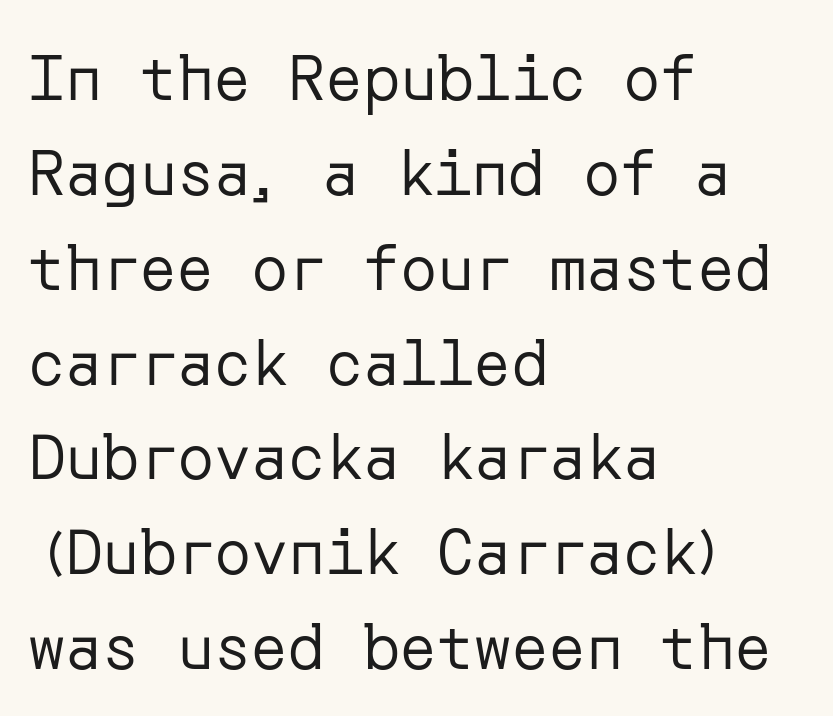
The image shows 62 px regular-weight sans-serif type, upright; set left-aligned, normal line spacing (1.53x), normal letter spacing, not underlined; low stroke contrast and a medium x-height.
